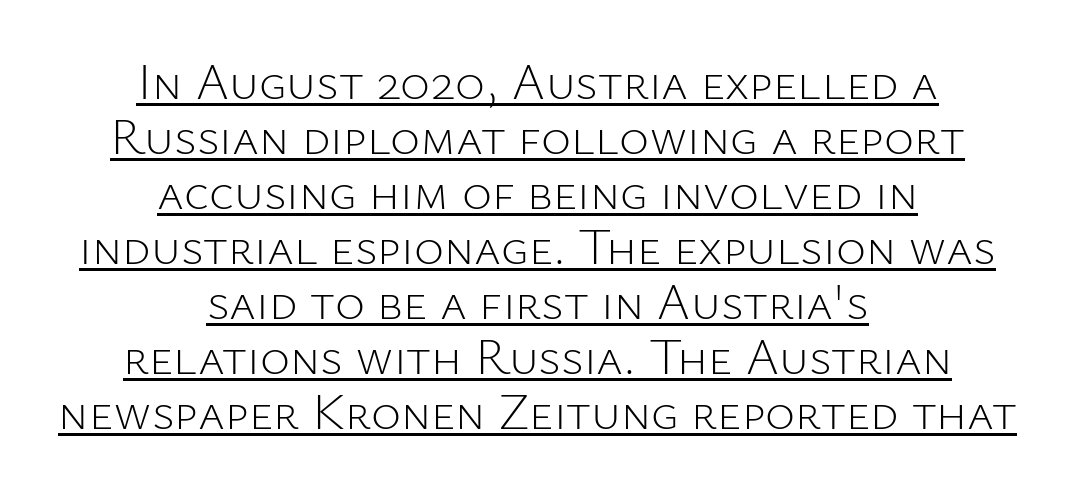
{"serif": "no", "italic": "no", "bold": "no", "weight": "light", "width": "normal", "stroke_contrast": "low", "x_height": "medium", "monospaced": "no", "underline": "yes", "align": "center", "line_spacing": "tight", "line_spacing_ratio": 1.08, "letter_spacing": "normal", "letter_spacing_em": 0.0, "glyph_px": 51}
